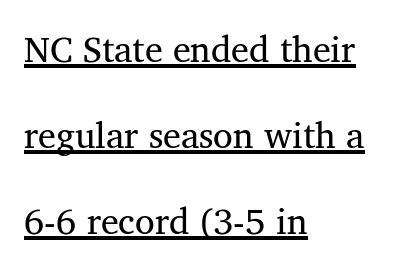
Q: Is the typeface a serif or a sans-serif typeface? A: Serif.
Q: Is the text underlined? A: Yes.
Q: How is the paragraph aligned? A: Left-aligned.
Q: Is the spacing between letters normal or unusually wide? A: Normal.
Q: Is the spacing between lines tight, normal or loose? A: Loose.
Q: Width (condensed, normal, or wide)? A: Normal.
Q: Stroke contrast? A: Medium.
Q: x-height? A: Medium.
Q: Monospaced? A: No.
